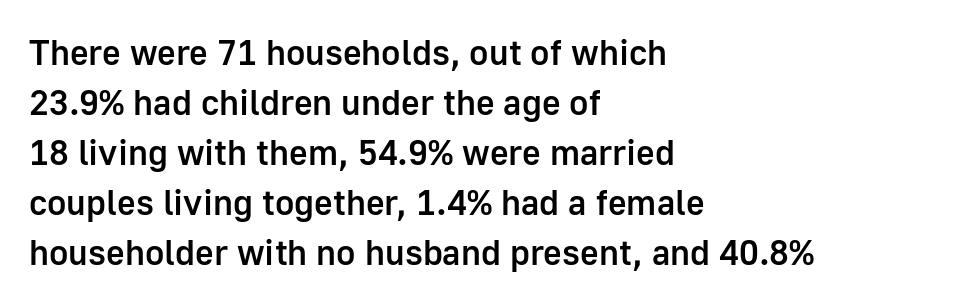
These lines keep a tight, regular rhythm from letter to letter. A normal amount of white space separates one row of letters from the next. This rendering features lettering with no underline. Horizontal alignment here is leftward, the default for most running prose.
